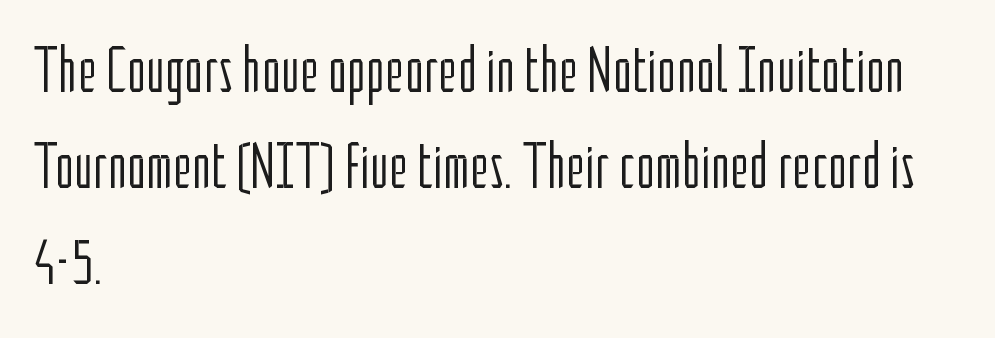
Q: Is the text bold? A: No.
Q: Is the text italic (slanted)? A: No, it is upright.
Q: Is the typeface a serif or a sans-serif typeface? A: Sans-serif.
Q: Is the text underlined? A: No.
Q: How is the paragraph aligned? A: Left-aligned.
Q: Is the spacing between letters normal or unusually wide? A: Normal.
Q: Is the spacing between lines tight, normal or loose? A: Normal.
Q: Width (condensed, normal, or wide)? A: Condensed.
Q: Stroke contrast? A: Low.
Q: x-height? A: Medium.
Q: Monospaced? A: No.
